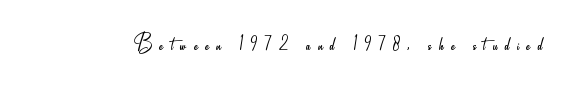
{"bold": "no", "underline": "no", "letter_spacing": "wide", "letter_spacing_em": 0.29, "glyph_px": 26}
